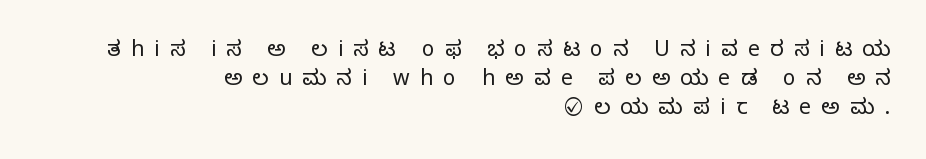
The image shows 21 px text type, upright; set right-aligned, normal line spacing (1.37x), unusually wide letter spacing (+0.49 em), not underlined.
